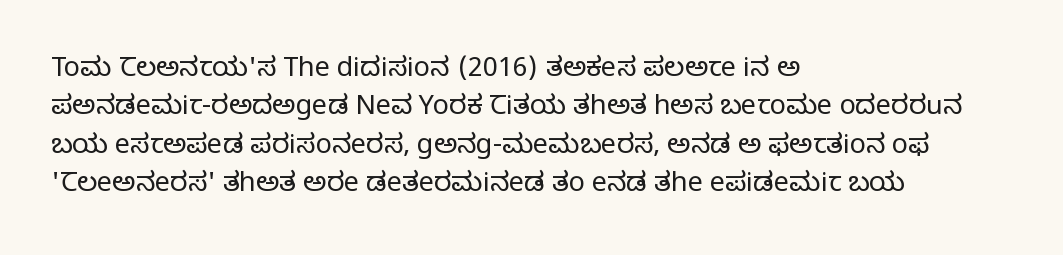
Q: Is the text bold? A: No.
Q: Is the text italic (slanted)? A: No, it is upright.
Q: Is the text underlined? A: No.
Q: How is the paragraph aligned? A: Left-aligned.
Q: Is the spacing between letters normal or unusually wide? A: Normal.
Q: Is the spacing between lines tight, normal or loose? A: Normal.
